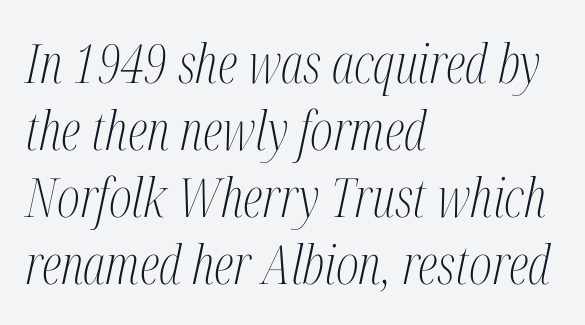
The designer went with a serif here, giving each stem small feet. Words appear dense and cohesive because spacing is normal. Would a proofreader flag this as italicized? Yes. Bold? No — there's no thickening of the strokes.
